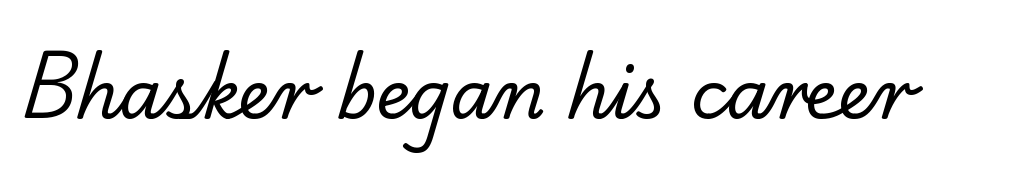
Q: Is the text bold? A: No.
Q: Is the text underlined? A: No.
Q: Is the spacing between letters normal or unusually wide? A: Normal.
Q: Width (condensed, normal, or wide)? A: Normal.
Q: Stroke contrast? A: Low.
Q: x-height? A: Small.
Q: Monospaced? A: No.
